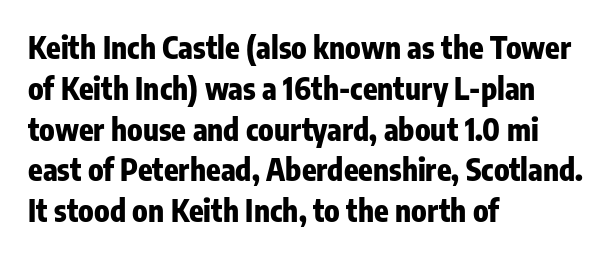
Honestly, the letter spacing is just normal — you wouldn't notice it. Reading down the block, your eye returns to a fixed left position each line. Any mark beneath the type? The region is blank. Serif or sans? Sans — the stroke terminals are bare. You can tell it's not italic because the verticals are truly vertical. Does the weight exceed regular? Yes, all the way to bold.
